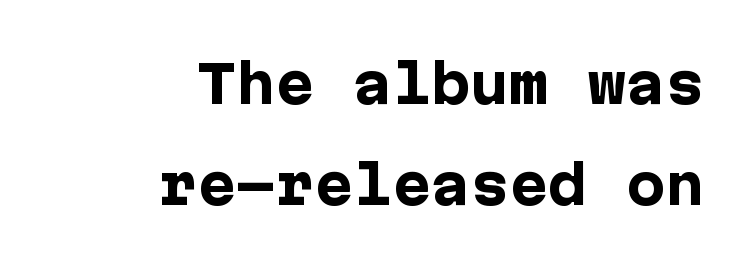
{"serif": "no", "italic": "no", "bold": "yes", "weight": "heavy", "width": "normal", "stroke_contrast": "low", "x_height": "medium", "underline": "no", "align": "right", "line_spacing": "loose", "line_spacing_ratio": 1.94, "letter_spacing": "normal", "letter_spacing_em": 0.0, "glyph_px": 52}
